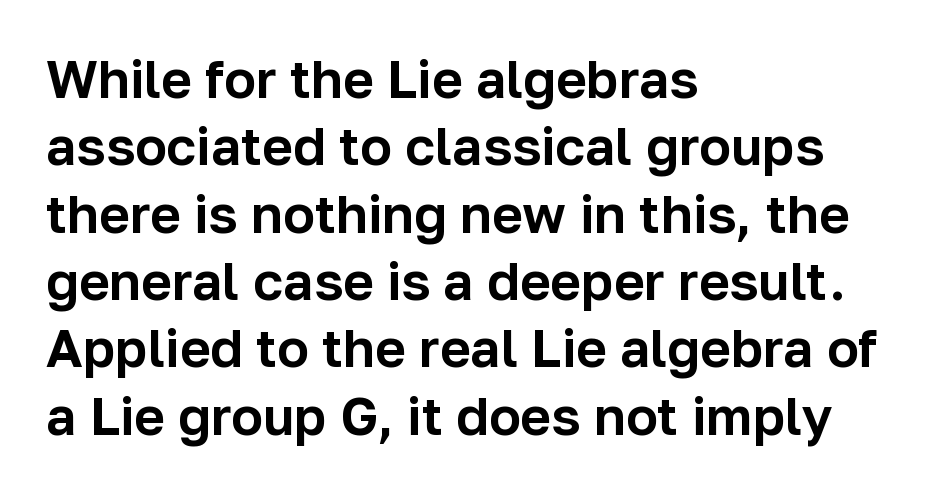
{"serif": "no", "italic": "no", "width": "normal", "stroke_contrast": "low", "x_height": "medium", "monospaced": "no", "underline": "no", "align": "left", "line_spacing": "normal", "line_spacing_ratio": 1.27, "letter_spacing": "normal", "letter_spacing_em": 0.0, "glyph_px": 53}
